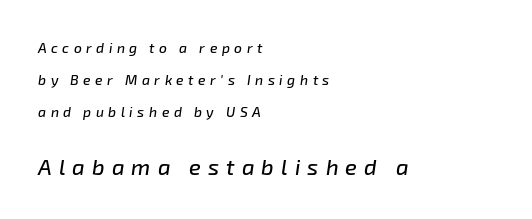
Rendered with sloped, italic letterforms. Note: smaller setting up top, larger setting below. Short and long lines alike share a common starting point at left. The space beneath each line is pristine and unruled. Students, note that the glyphs here are deliberately spaced far apart.
